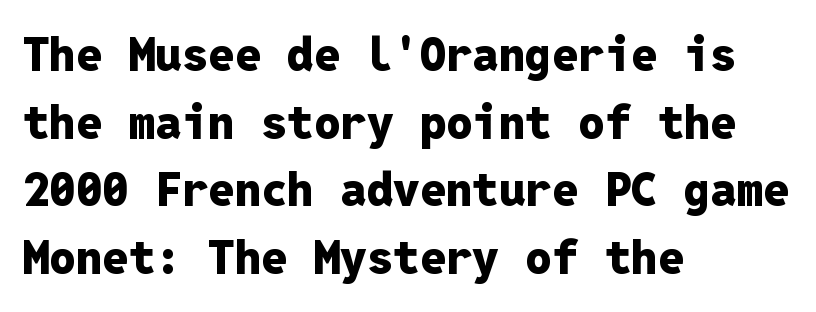
{"serif": "no", "italic": "no", "bold": "yes", "weight": "heavy", "width": "normal", "stroke_contrast": "low", "x_height": "medium", "monospaced": "yes", "underline": "no", "align": "left", "line_spacing": "normal", "line_spacing_ratio": 1.44, "letter_spacing": "normal", "letter_spacing_em": 0.0, "glyph_px": 47}
